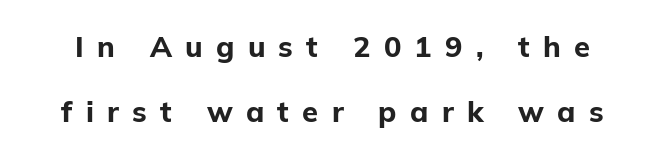
Q: Is the text bold? A: Yes.
Q: Is the text italic (slanted)? A: No, it is upright.
Q: Is the typeface a serif or a sans-serif typeface? A: Sans-serif.
Q: Is the text underlined? A: No.
Q: Is the spacing between letters normal or unusually wide? A: Unusually wide.
Q: Is the spacing between lines tight, normal or loose? A: Loose.
Q: Width (condensed, normal, or wide)? A: Normal.
Q: Stroke contrast? A: Low.
Q: x-height? A: Medium.
Q: Monospaced? A: No.
